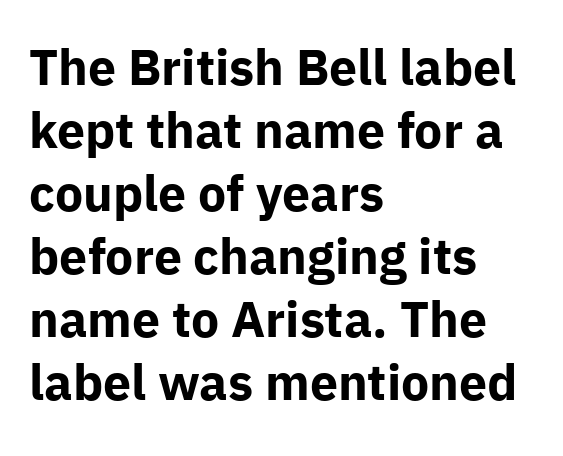
The image shows 50 px bold sans-serif type, upright; set left-aligned, normal line spacing (1.26x), normal letter spacing, not underlined; low stroke contrast and a medium x-height.
